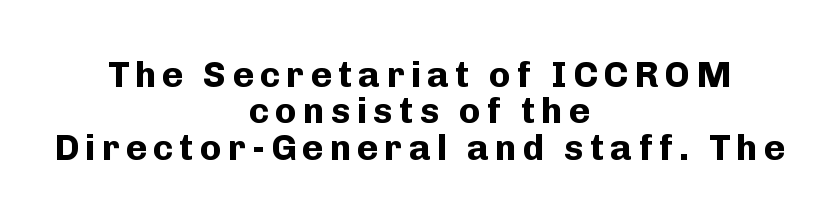
The image shows 36 px bold sans-serif type, upright; set centered, tight line spacing (1.01x), not underlined; low stroke contrast and a medium x-height.
